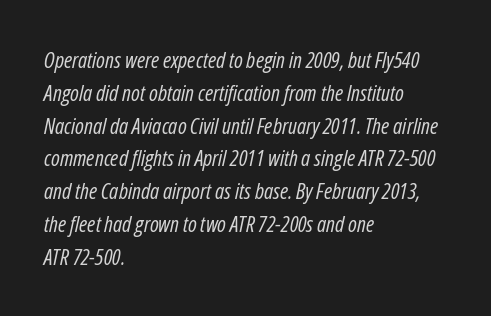
Q: Is the text bold? A: No.
Q: Is the text italic (slanted)? A: Yes, it leans right by about 12 degrees.
Q: Is the text underlined? A: No.
Q: How is the paragraph aligned? A: Left-aligned.
Q: Is the spacing between letters normal or unusually wide? A: Normal.
Q: Is the spacing between lines tight, normal or loose? A: Normal.
